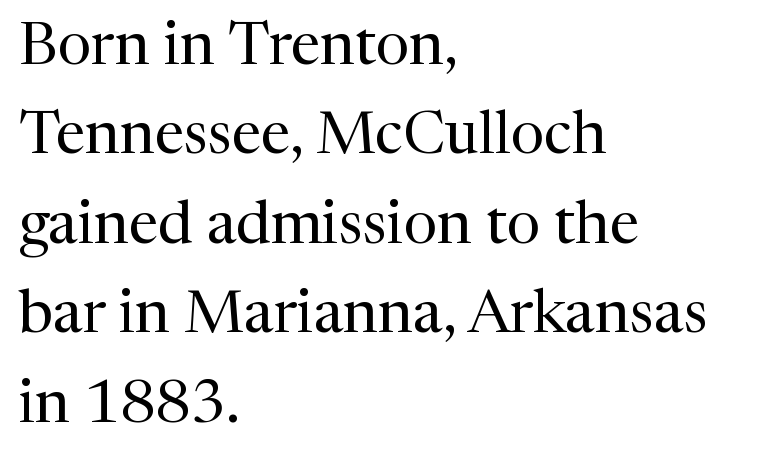
Q: Is the text bold? A: No.
Q: Is the text italic (slanted)? A: No, it is upright.
Q: Is the typeface a serif or a sans-serif typeface? A: Serif.
Q: Is the text underlined? A: No.
Q: How is the paragraph aligned? A: Left-aligned.
Q: Is the spacing between letters normal or unusually wide? A: Normal.
Q: Is the spacing between lines tight, normal or loose? A: Normal.
Q: Width (condensed, normal, or wide)? A: Normal.
Q: Stroke contrast? A: Medium.
Q: x-height? A: Medium.
Q: Monospaced? A: No.
